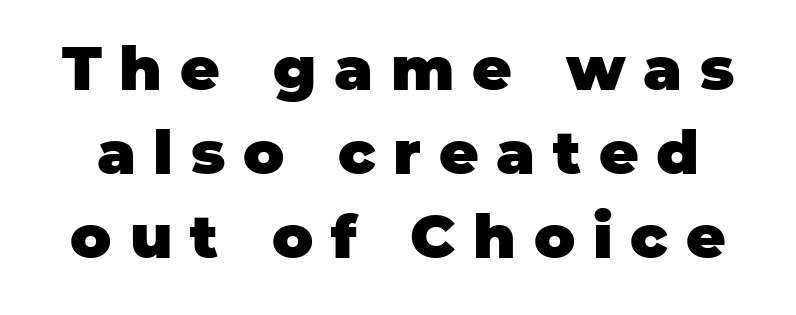
Honestly, the letter spacing is so wide it's the main thing you notice. The rendering uses a bold face; every stroke is thick and dark. Clear beneath every line of the passage. Letterform terminals end flat and unadorned throughout the passage. Evenly set lines give the paragraph a standard silhouette. Think of a printed novel: that variable character pitch is what you see here.
